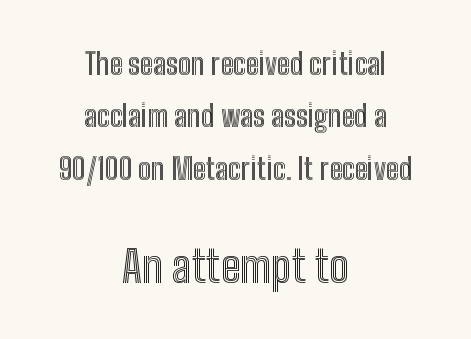
{"italic": "no", "width": "condensed", "x_height": "medium", "monospaced": "no", "underline": "no", "align": "center", "line_spacing_ratio": 1.81, "letter_spacing": "normal", "letter_spacing_em": 0.0, "larger_block": "second", "size_ratio": 1.52, "glyph_px": 44}
